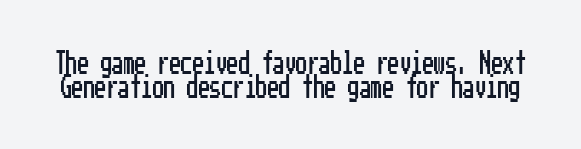
Each row of text sits above clean, open space. This block would grow much taller if given ordinary leading; it's compressed now. The lettering holds an erect, upright posture throughout. Words appear dense and cohesive because spacing is normal.
